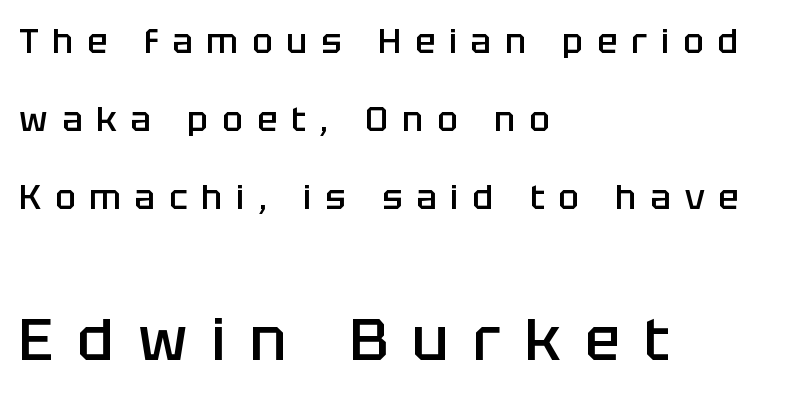
Q: Is the text bold? A: Semi-bold.
Q: Is the text italic (slanted)? A: No, it is upright.
Q: Is the typeface a serif or a sans-serif typeface? A: Sans-serif.
Q: Is the text underlined? A: No.
Q: How is the paragraph aligned? A: Left-aligned.
Q: Is the spacing between letters normal or unusually wide? A: Unusually wide.
Q: Is the spacing between lines tight, normal or loose? A: Loose.
Q: Which block of text is set in a larger size, the first (top) or the second (bottom)? A: The second (bottom) one.
Q: Width (condensed, normal, or wide)? A: Normal.
Q: Stroke contrast? A: Low.
Q: x-height? A: Large.
Q: Monospaced? A: No.
